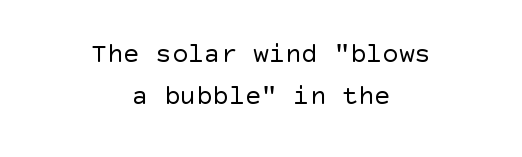
{"italic": "no", "bold": "no", "underline": "no", "align": "center", "line_spacing": "normal", "line_spacing_ratio": 1.57, "letter_spacing": "normal", "letter_spacing_em": 0.0, "glyph_px": 27}
